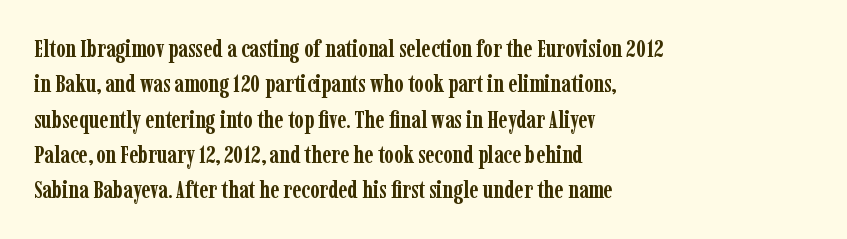
{"italic": "no", "bold": "yes", "underline": "no", "align": "left", "line_spacing": "normal", "line_spacing_ratio": 1.47, "letter_spacing": "normal", "letter_spacing_em": 0.0, "glyph_px": 24}
